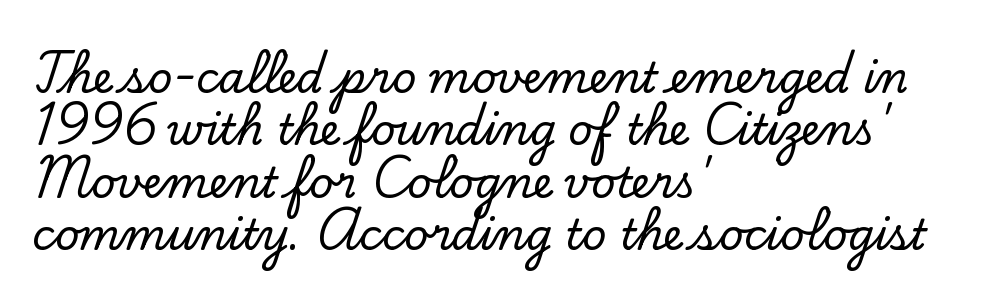
Q: Is the text italic (slanted)? A: Yes.
Q: Is the typeface a serif or a sans-serif typeface? A: Serif.
Q: Is the text underlined? A: No.
Q: How is the paragraph aligned? A: Left-aligned.
Q: Is the spacing between letters normal or unusually wide? A: Normal.
Q: Is the spacing between lines tight, normal or loose? A: Normal.
Q: Width (condensed, normal, or wide)? A: Normal.
Q: Stroke contrast? A: Low.
Q: x-height? A: Small.
Q: Monospaced? A: No.
